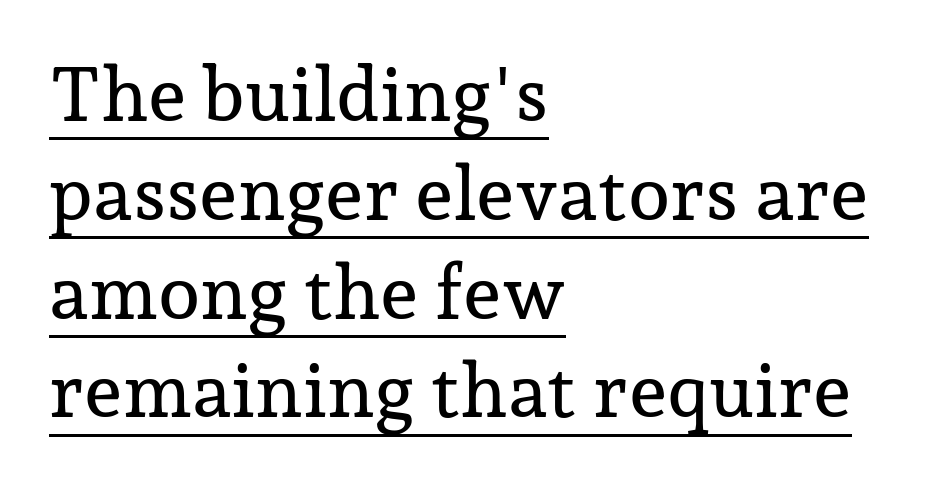
{"serif": "yes", "italic": "no", "width": "normal", "stroke_contrast": "low", "x_height": "medium", "monospaced": "no", "underline": "yes", "align": "left", "line_spacing": "normal", "line_spacing_ratio": 1.3, "letter_spacing": "normal", "letter_spacing_em": 0.0, "glyph_px": 76}
